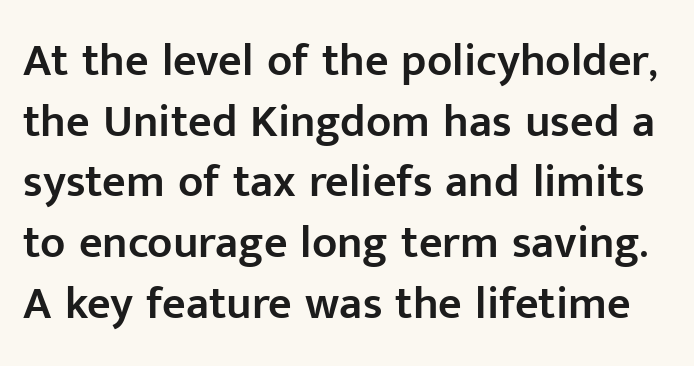
The image shows 46 px semibold sans-serif type, upright; set normal line spacing (1.32x), normal letter spacing, not underlined; low stroke contrast and a medium x-height.
